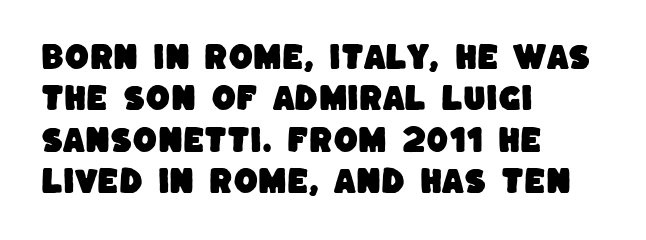
Q: Is the typeface a serif or a sans-serif typeface? A: Sans-serif.
Q: Is the text underlined? A: No.
Q: How is the paragraph aligned? A: Left-aligned.
Q: Is the spacing between letters normal or unusually wide? A: Normal.
Q: Is the spacing between lines tight, normal or loose? A: Normal.
Q: Width (condensed, normal, or wide)? A: Normal.
Q: Stroke contrast? A: Low.
Q: x-height? A: Large.
Q: Monospaced? A: No.
